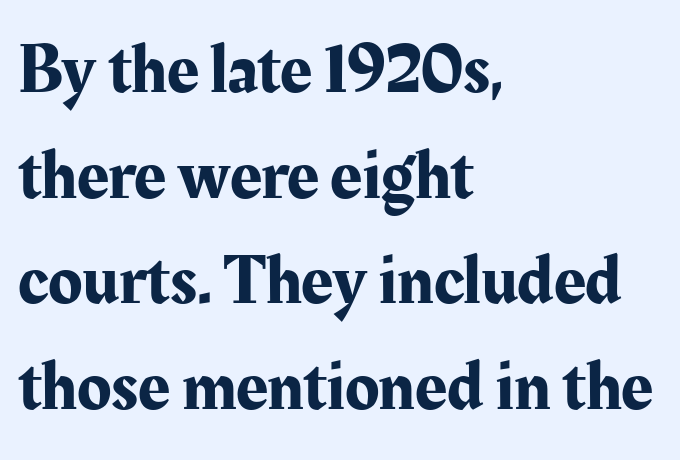
Q: Is the text italic (slanted)? A: No, it is upright.
Q: Is the typeface a serif or a sans-serif typeface? A: Serif.
Q: Is the text underlined? A: No.
Q: How is the paragraph aligned? A: Left-aligned.
Q: Is the spacing between letters normal or unusually wide? A: Normal.
Q: Is the spacing between lines tight, normal or loose? A: Normal.
Q: Width (condensed, normal, or wide)? A: Normal.
Q: Stroke contrast? A: Medium.
Q: x-height? A: Medium.
Q: Monospaced? A: No.
